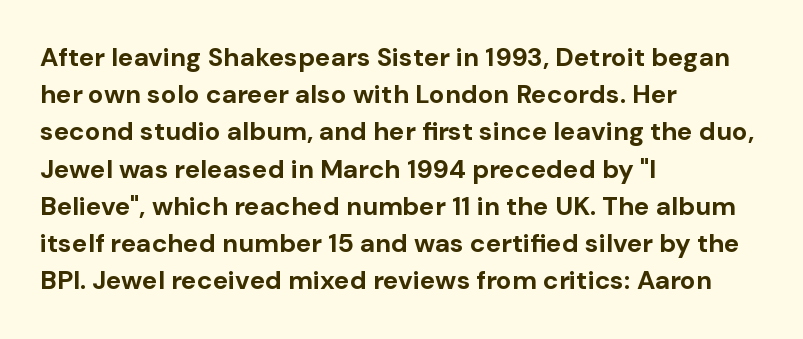
Notice how descenders clear the ascenders below comfortably — that's standard leading. Compared with an ordinary text face, these strokes are far heavier — a full bold. Compared with typical body copy, the letter spacing here is the same. Italic: no, the glyphs are upright roman. The rag falls on the right side of this text block. Descenders hang freely into open space.
